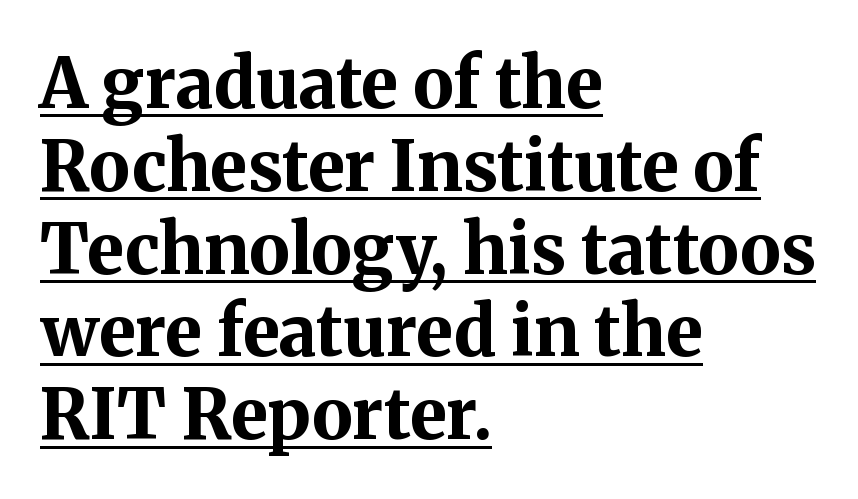
The image shows 69 px bold serif type, upright; set left-aligned, line spacing 1.2x, normal letter spacing, underlined; medium stroke contrast and a medium x-height.
